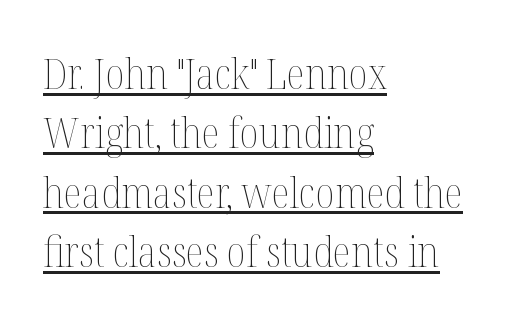
The image shows 43 px thin, condensed type, upright; set left-aligned, normal line spacing (1.38x), normal letter spacing, underlined; medium stroke contrast and a medium x-height.
